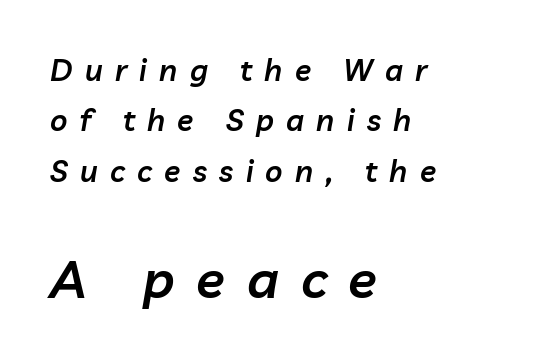
{"italic": "yes", "lean": "right", "slant_degrees": 10, "bold": "semi", "weight": "semibold", "width": "normal", "stroke_contrast": "low", "x_height": "medium", "monospaced": "no", "underline": "no", "align": "left", "line_spacing": "normal", "line_spacing_ratio": 1.68, "letter_spacing": "wide", "letter_spacing_em": 0.41, "larger_block": "second", "size_ratio": 1.77, "glyph_px": 53}
